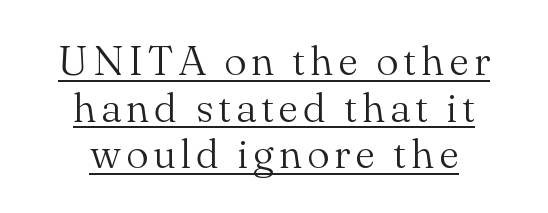
{"serif": "yes", "italic": "no", "bold": "no", "weight": "light", "width": "normal", "stroke_contrast": "medium", "x_height": "small", "monospaced": "no", "underline": "yes", "align": "center", "line_spacing": "tight", "line_spacing_ratio": 1.11, "glyph_px": 42}
